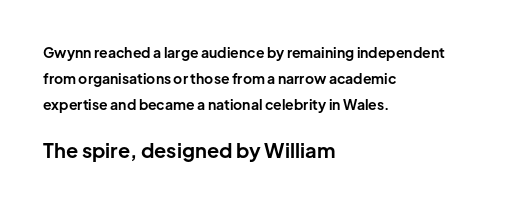
Size contrast runs from small at the top to large at the bottom. Honestly, there is no underline to notice here at all. Characters follow at the spacing the type designer built in. Does the lettering tilt? It doesn't — this is upright. Weight check: bold — yes, fully.
